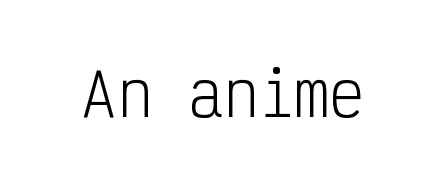
Glance below the letters and you will spot only blank space. How are the letters spaced? Ordinarily, with no added tracking. The letters march in equal steps, a hallmark of fixed-pitch type. Stroke thickness stays within the range of a standard reading face or lighter.
